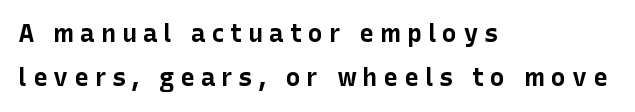
{"italic": "no", "bold": "yes", "underline": "no", "align": "left", "line_spacing_ratio": 1.77, "letter_spacing": "wide", "letter_spacing_em": 0.23, "glyph_px": 25}
